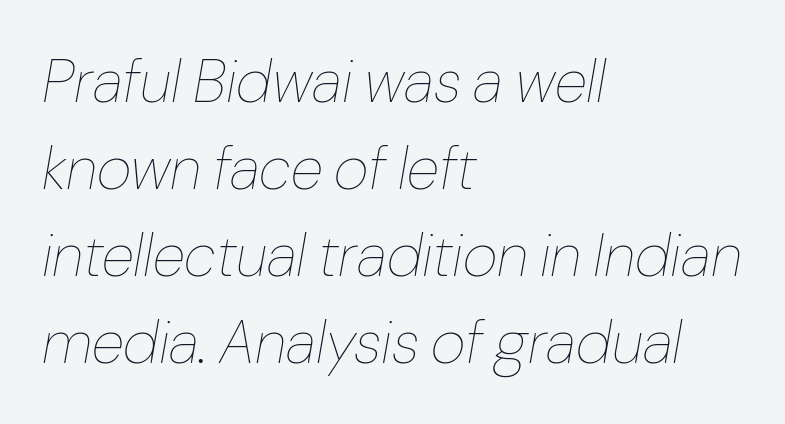
The image shows 60 px thin type, italic (leaning right); set left-aligned, normal line spacing (1.45x), normal letter spacing, not underlined; low stroke contrast and a medium x-height.
